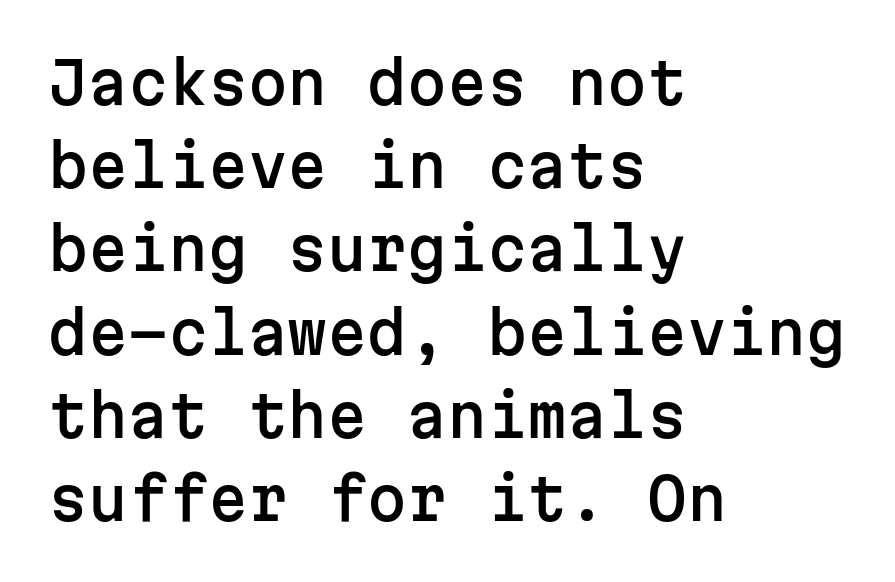
The image shows 57 px sans-serif type, upright, monospaced; set left-aligned, normal line spacing (1.46x), normal letter spacing, not underlined; low stroke contrast and a medium x-height.
